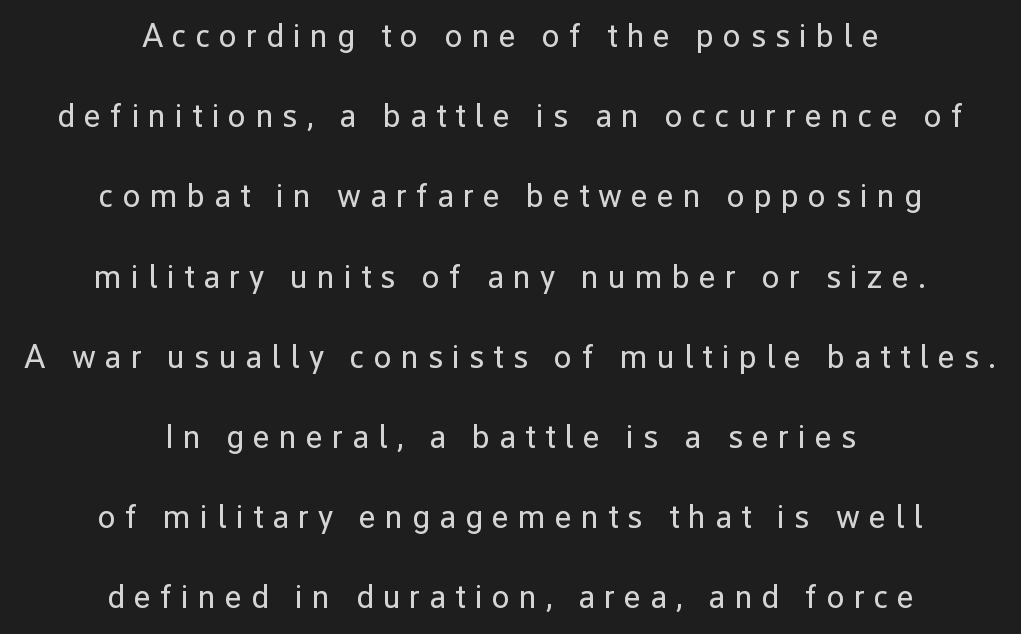
{"serif": "no", "italic": "no", "bold": "no", "weight": "regular", "width": "normal", "stroke_contrast": "low", "x_height": "medium", "monospaced": "no", "underline": "no", "align": "center", "line_spacing": "loose", "line_spacing_ratio": 2.43, "letter_spacing": "wide", "letter_spacing_em": 0.27, "glyph_px": 33}
